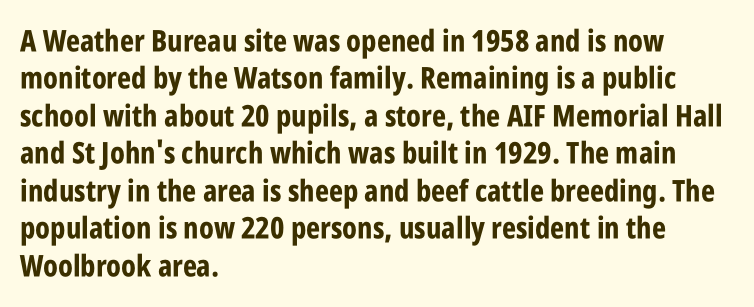
{"serif": "no", "italic": "no", "bold": "yes", "weight": "bold", "width": "condensed", "stroke_contrast": "low", "x_height": "large", "monospaced": "no", "underline": "no", "align": "left", "line_spacing": "normal", "line_spacing_ratio": 1.25, "letter_spacing": "normal", "letter_spacing_em": 0.0, "glyph_px": 30}
